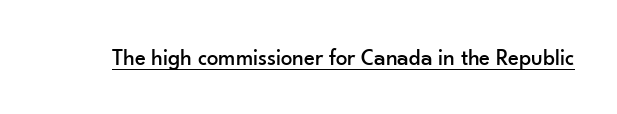
You can see a thin bar hugging the bottom of the glyphs. This rendering leaves character spacing at its baseline value. Style check: upright.
